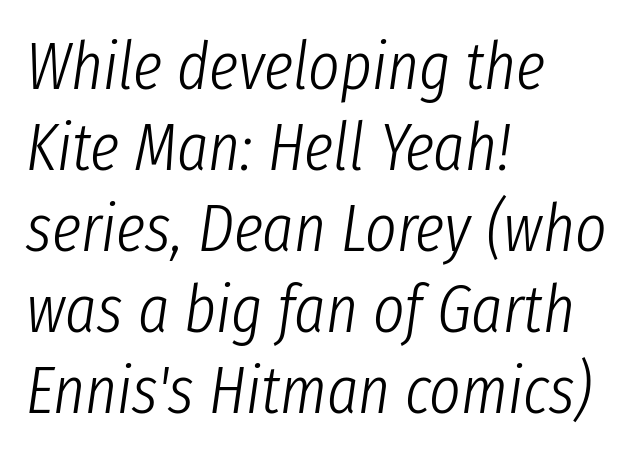
Q: Is the text bold? A: No.
Q: Is the text italic (slanted)? A: Yes, it leans right by about 8 degrees.
Q: Is the text underlined? A: No.
Q: How is the paragraph aligned? A: Left-aligned.
Q: Is the spacing between letters normal or unusually wide? A: Normal.
Q: Width (condensed, normal, or wide)? A: Condensed.
Q: Stroke contrast? A: Low.
Q: x-height? A: Medium.
Q: Monospaced? A: No.
